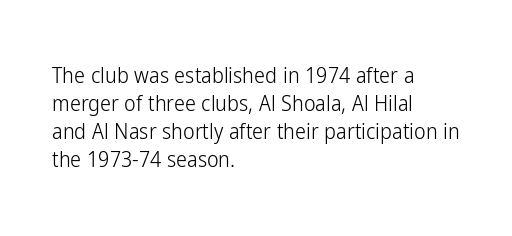
No extra ink here — the face is not bold. Students, observe: this is what conventionally led text looks like. Visually the block forms a straight wall on the left and a jagged coastline on the right. Clear beneath every line of the passage.
